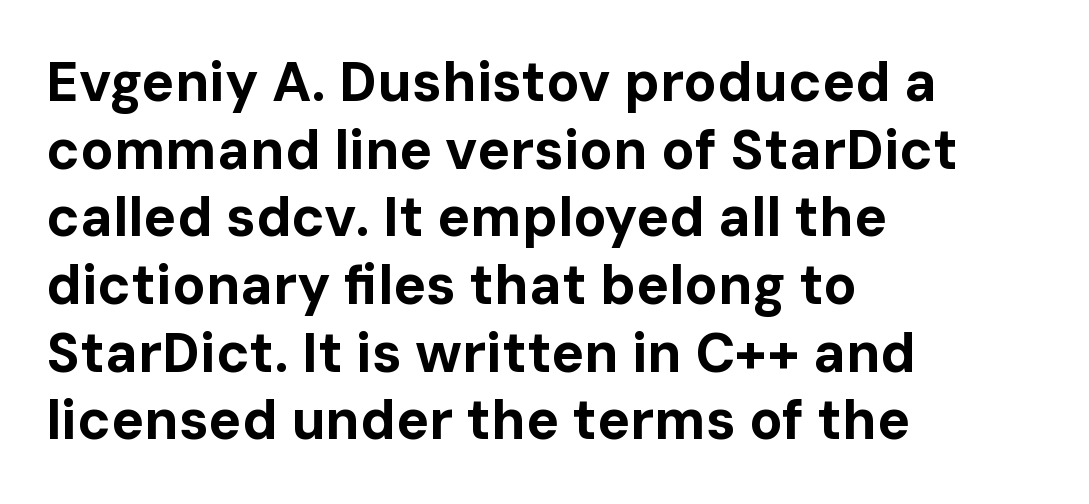
Q: Is the text bold? A: Yes.
Q: Is the text italic (slanted)? A: No, it is upright.
Q: Is the typeface a serif or a sans-serif typeface? A: Sans-serif.
Q: Is the text underlined? A: No.
Q: How is the paragraph aligned? A: Left-aligned.
Q: Is the spacing between letters normal or unusually wide? A: Normal.
Q: Width (condensed, normal, or wide)? A: Normal.
Q: Stroke contrast? A: Low.
Q: x-height? A: Medium.
Q: Monospaced? A: No.
